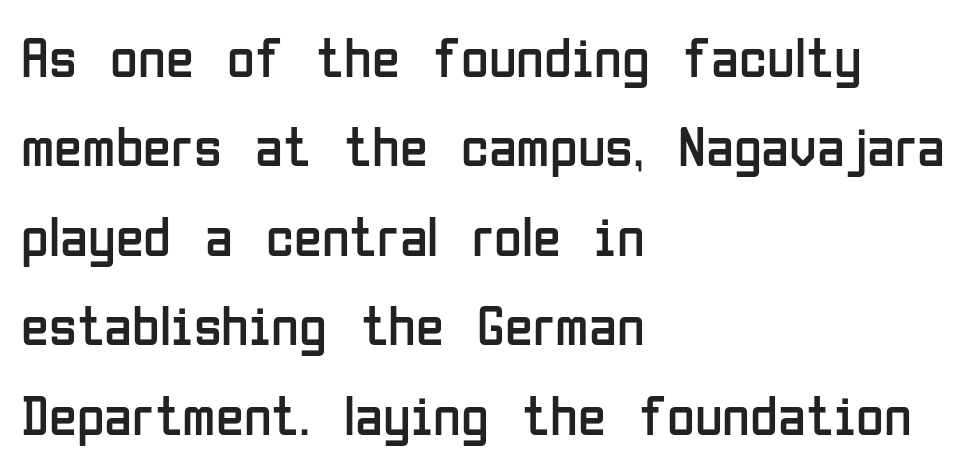
Q: Is the text bold? A: No.
Q: Is the text italic (slanted)? A: No, it is upright.
Q: Is the typeface a serif or a sans-serif typeface? A: Sans-serif.
Q: Is the text underlined? A: No.
Q: How is the paragraph aligned? A: Left-aligned.
Q: Is the spacing between letters normal or unusually wide? A: Normal.
Q: Is the spacing between lines tight, normal or loose? A: Normal.
Q: Width (condensed, normal, or wide)? A: Condensed.
Q: Stroke contrast? A: Low.
Q: x-height? A: Medium.
Q: Monospaced? A: No.
